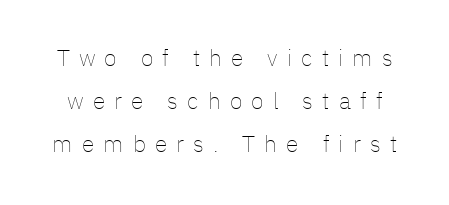
Q: Is the text bold? A: No.
Q: Is the text italic (slanted)? A: No, it is upright.
Q: Is the text underlined? A: No.
Q: Is the spacing between letters normal or unusually wide? A: Unusually wide.
